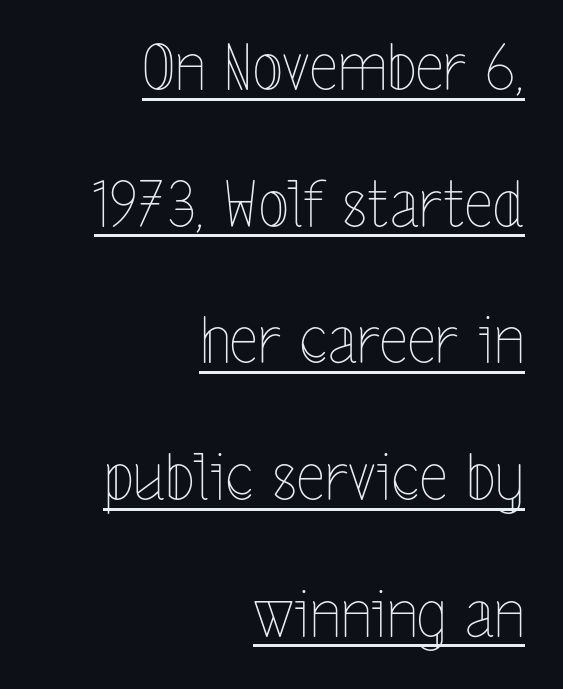
The image shows 63 px thin, condensed type, upright; set right-aligned, loose line spacing (2.17x), normal letter spacing, underlined; a medium x-height.
